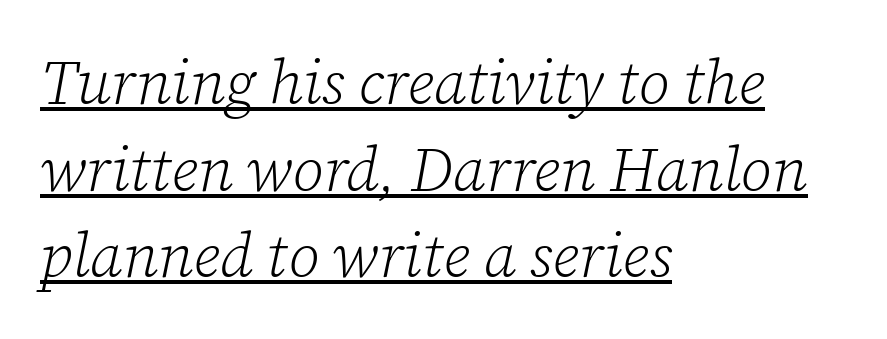
Unbolded letterforms with no extra heft. This sample uses an oblique cut, with every glyph tilted off the vertical. The lettering is marked with a stroke running underneath it. The face used here is proportionally spaced, like ordinary book or web type. All the whitespace from short lines collects on the right. What stands out about the letter spacing? Nothing — it is the standard amount.
